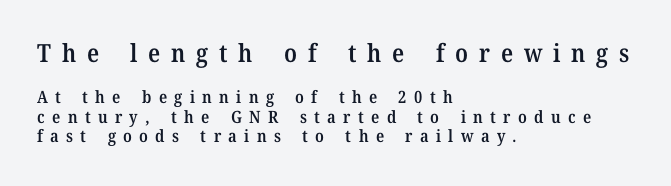
The image shows 25 px text type, upright; set left-aligned, line spacing 1.16x, unusually wide letter spacing (+0.43 em), not underlined; the first (top) block is 1.47x larger.
